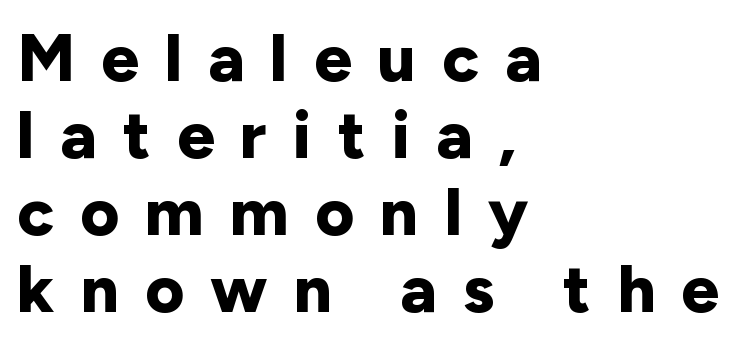
The image shows 67 px bold sans-serif type, upright; set left-aligned, tight line spacing (1.15x), unusually wide letter spacing (+0.39 em), not underlined; low stroke contrast and a medium x-height.
